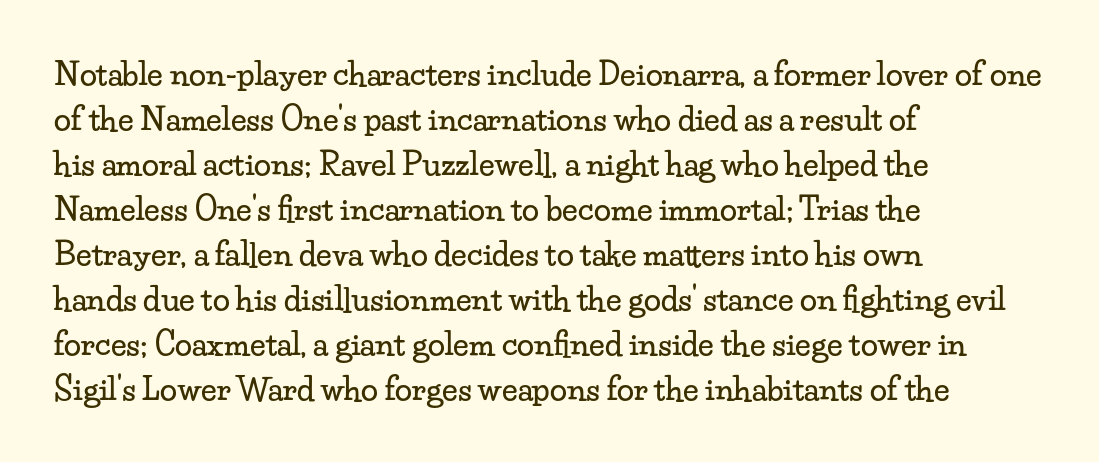
Character widths vary here, with narrow letters taking less room than wide ones. Characters remain perfectly vertical along every line. Just letters on the line, the space beneath them empty. Reading down the block, your eye returns to a fixed left position each line. Notice how descenders clear the ascenders below comfortably — that's standard leading. Letter spacing: default.
